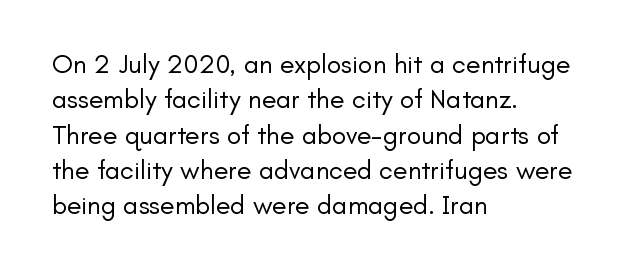
{"italic": "no", "bold": "no", "underline": "no", "align": "left", "line_spacing": "normal", "line_spacing_ratio": 1.31, "letter_spacing": "normal", "letter_spacing_em": 0.0, "glyph_px": 27}
